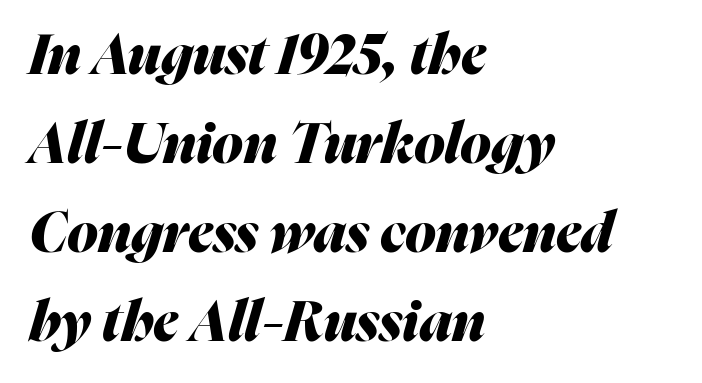
The image shows 56 px heavy type, italic (leaning right); set left-aligned, normal line spacing (1.59x), normal letter spacing, not underlined; medium stroke contrast and a medium x-height.
